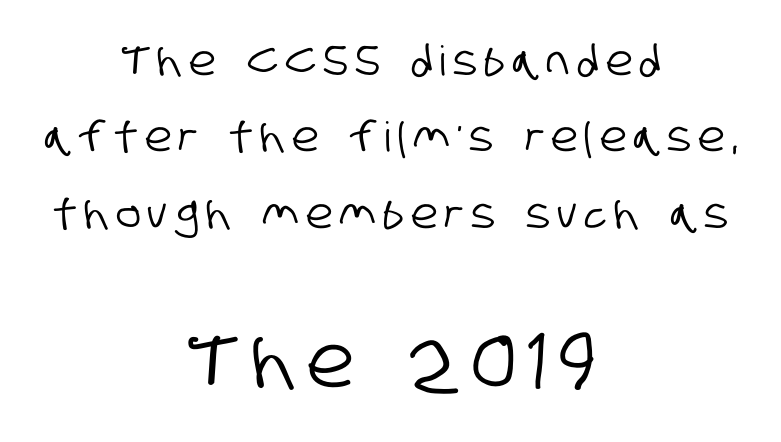
The image shows 72 px condensed sans-serif type; set centered, line spacing 1.86x, not underlined; the second (bottom) block is 1.76x larger; low stroke contrast and a large x-height.
